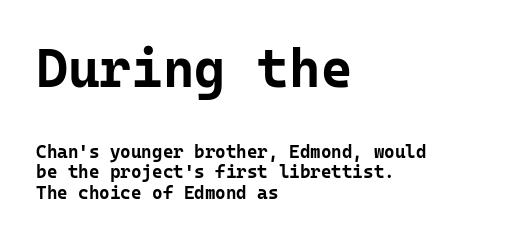
The image shows 54 px bold sans-serif type, upright, monospaced; set left-aligned, tight line spacing (1.14x), normal letter spacing, not underlined; the first (top) block is 3.0x larger; low stroke contrast and a medium x-height.
